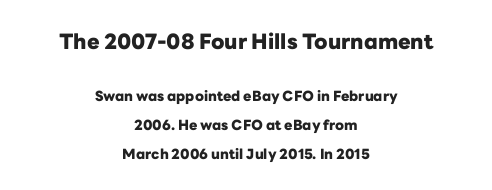
The upper block of text is set noticeably larger than the block beneath it. Chunky letters — that's bold for sure. Interline gaps are noticeably wide in this sample. Look at the tracking — it's just the regular setting, nothing added. Unlike italic type, these characters show no tilt at all.
